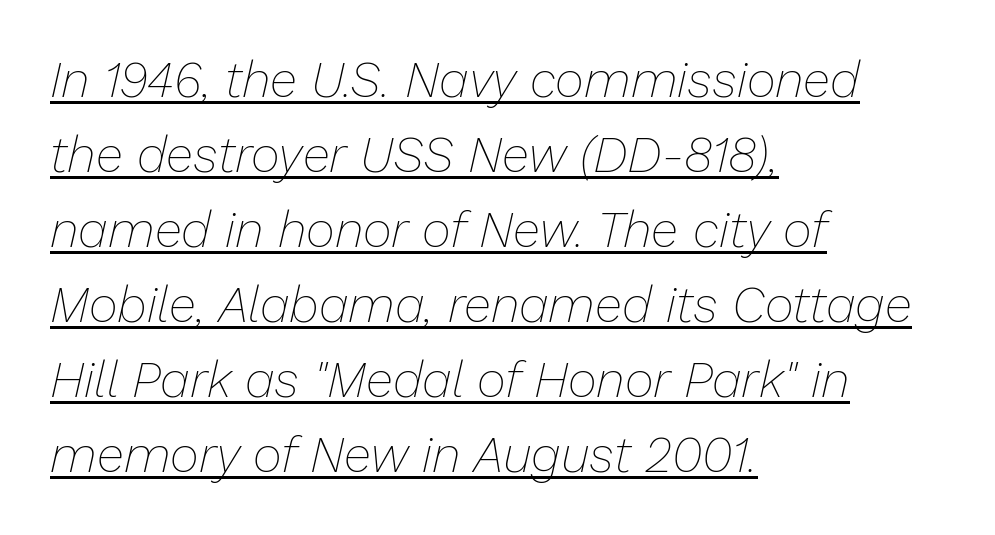
{"italic": "yes", "lean": "right", "slant_degrees": 13, "bold": "no", "weight": "thin", "width": "normal", "stroke_contrast": "low", "x_height": "medium", "monospaced": "no", "underline": "yes", "align": "left", "line_spacing": "normal", "line_spacing_ratio": 1.5, "letter_spacing": "normal", "letter_spacing_em": 0.0, "glyph_px": 50}
